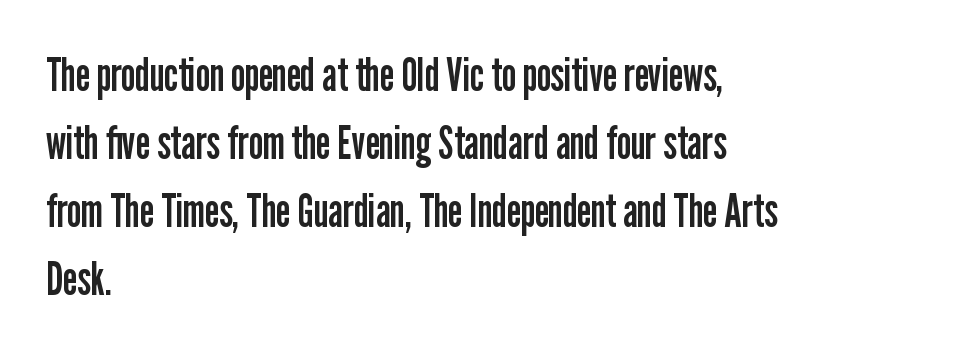
{"serif": "no", "italic": "no", "bold": "no", "weight": "regular", "width": "condensed", "stroke_contrast": "low", "x_height": "medium", "monospaced": "no", "underline": "no", "align": "left", "line_spacing": "normal", "line_spacing_ratio": 1.48, "letter_spacing": "normal", "letter_spacing_em": 0.0, "glyph_px": 46}
